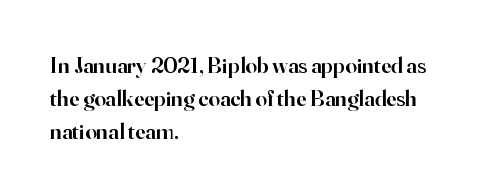
The space beneath each line is pristine and unruled. This rendering leaves character spacing at its baseline value. Designer's note — italics off, roman on. Leftover space on each line is placed entirely after the last word.
